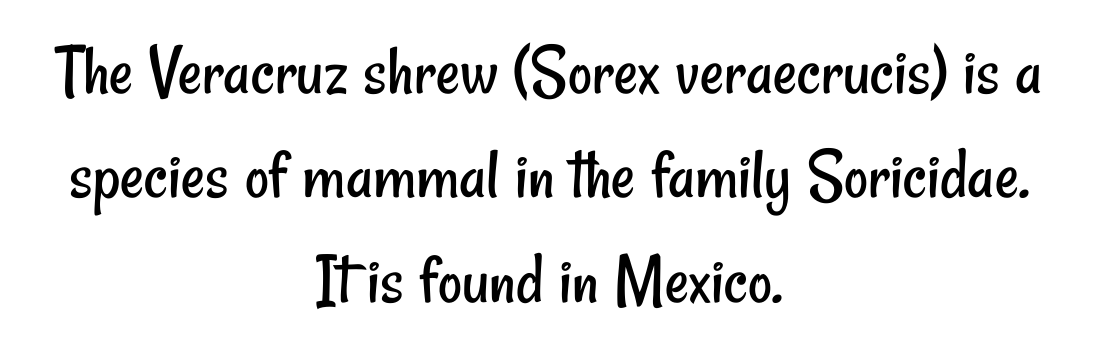
The image shows 74 px regular-weight, condensed sans-serif type; set centered, normal line spacing (1.41x), normal letter spacing, not underlined; low stroke contrast and a small x-height.
